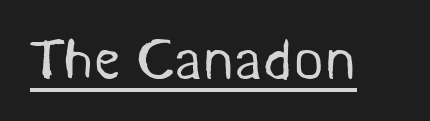
The image shows 58 px regular-weight sans-serif type; set normal letter spacing, underlined; medium stroke contrast and a medium x-height.
